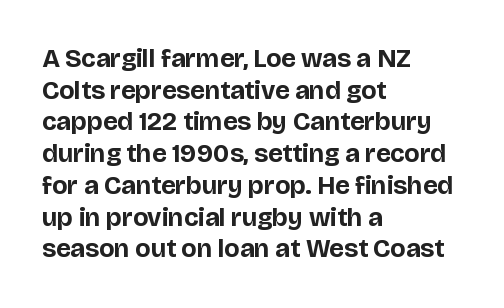
The image shows 26 px bold type, upright; set left-aligned, line spacing 1.22x, normal letter spacing, not underlined.
